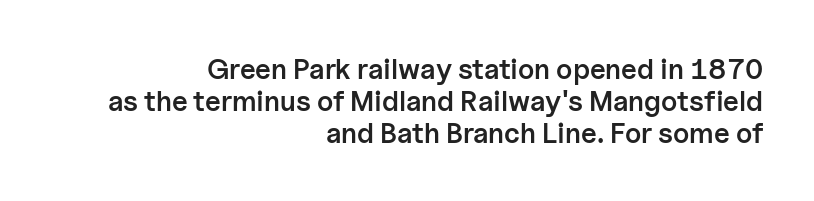
{"serif": "no", "italic": "no", "bold": "semi", "weight": "semibold", "width": "normal", "stroke_contrast": "low", "x_height": "medium", "monospaced": "no", "underline": "no", "align": "right", "line_spacing": "tight", "line_spacing_ratio": 1.14, "letter_spacing": "normal", "letter_spacing_em": 0.0, "glyph_px": 28}
